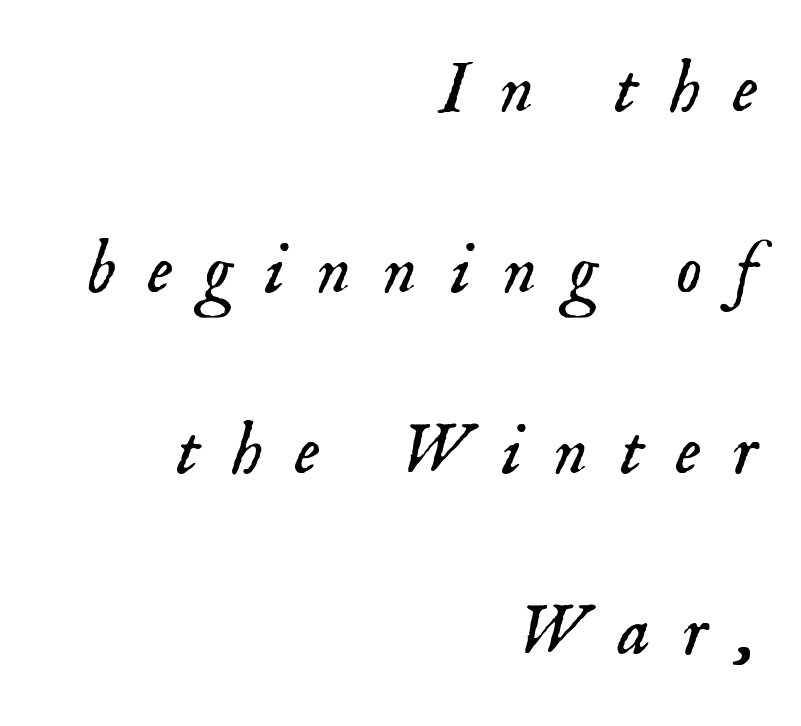
{"serif": "yes", "italic": "yes", "lean": "right", "slant_degrees": 18, "bold": "no", "weight": "light", "width": "normal", "stroke_contrast": "low", "x_height": "small", "monospaced": "no", "underline": "no", "align": "right", "line_spacing": "loose", "line_spacing_ratio": 2.48, "letter_spacing": "wide", "letter_spacing_em": 0.44, "glyph_px": 73}
